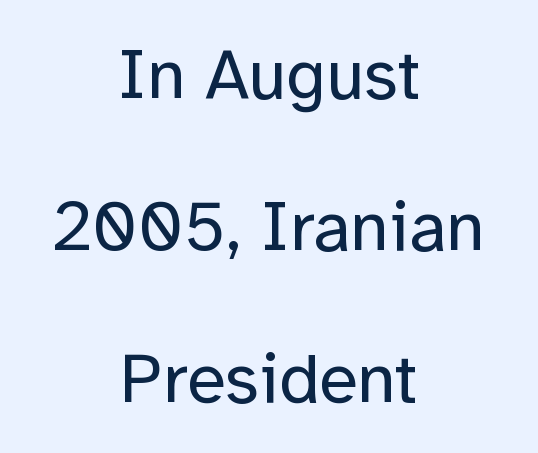
The image shows 71 px regular-weight sans-serif type, upright; set centered, loose line spacing (2.14x), normal letter spacing, not underlined; low stroke contrast and a medium x-height.
